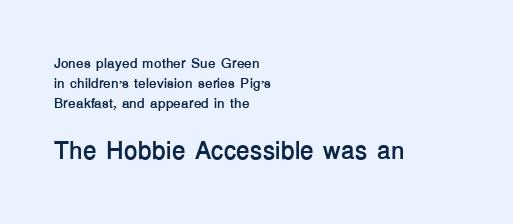
The image shows 25 px bold type, upright; set left-aligned, normal line spacing (1.44x), normal letter spacing, not underlined; the second (bottom) block is 1.79x larger.
